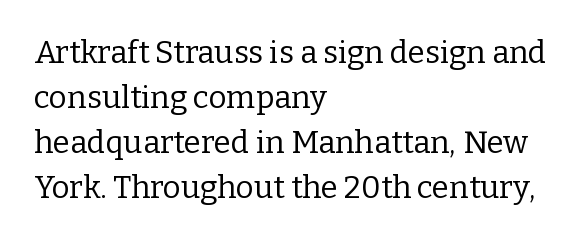
The passage shown is typed in a proportional face where columns would drift. The face used here is rendered with its standard letterfit. When letters stand straight like this, we call the style roman or upright. Heft: none added — not bold.
